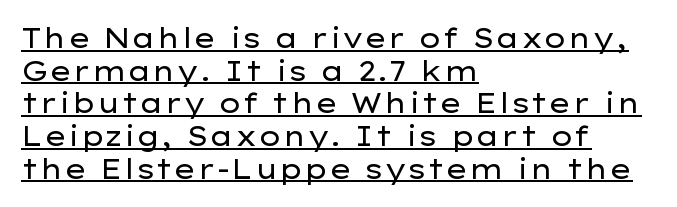
The face used here appears with an underline applied. Each line starts at the same left margin while the right side varies. The passage shown is not bold in any degree. The font's upright variant was chosen for this text. You could call the tracking neutral — neither tight nor loose.
